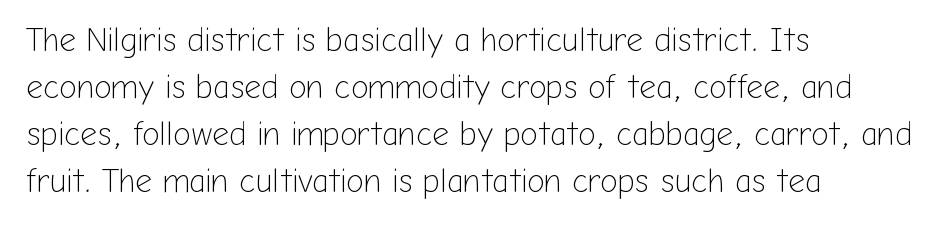
Q: Is the text bold? A: No.
Q: Is the text italic (slanted)? A: No, it is upright.
Q: Is the typeface a serif or a sans-serif typeface? A: Sans-serif.
Q: Is the text underlined? A: No.
Q: How is the paragraph aligned? A: Left-aligned.
Q: Is the spacing between letters normal or unusually wide? A: Normal.
Q: Is the spacing between lines tight, normal or loose? A: Normal.
Q: Width (condensed, normal, or wide)? A: Normal.
Q: Stroke contrast? A: Low.
Q: x-height? A: Medium.
Q: Monospaced? A: No.
